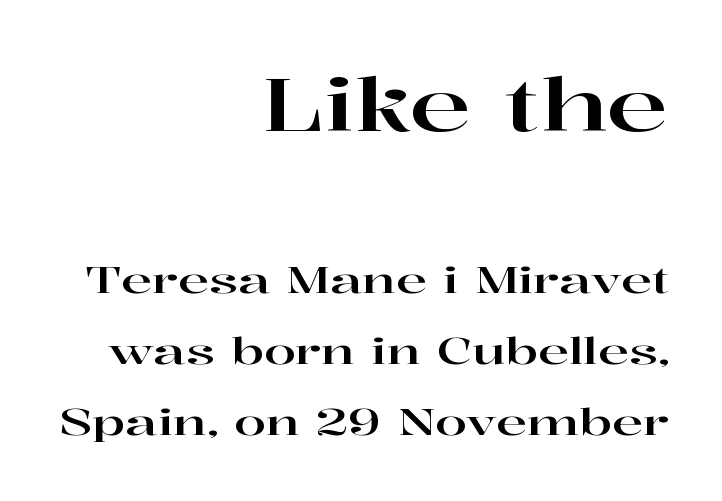
The lines are spread far apart with generous leading. Default kerning and tracking; the words read as compact shapes. The compositor pushed each line to the right boundary. Posture: upright roman. Proportional: the letters do not fall into vertical columns.
